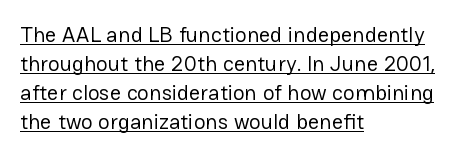
The image shows 22 px text type, upright; set left-aligned, normal line spacing (1.32x), normal letter spacing, underlined.
